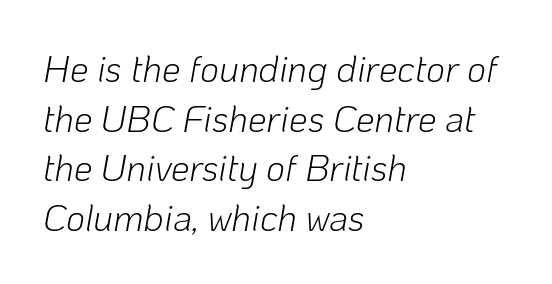
The image shows 37 px light type, italic (leaning right); set left-aligned, normal line spacing (1.34x), normal letter spacing, not underlined; low stroke contrast and a medium x-height.
